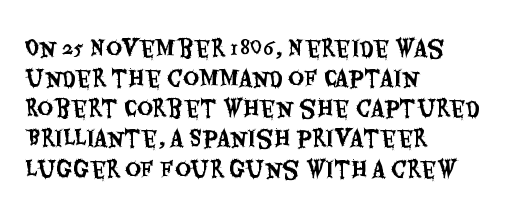
{"italic": "no", "underline": "no", "align": "left", "line_spacing": "normal", "line_spacing_ratio": 1.37, "letter_spacing": "normal", "letter_spacing_em": 0.0, "glyph_px": 22}
